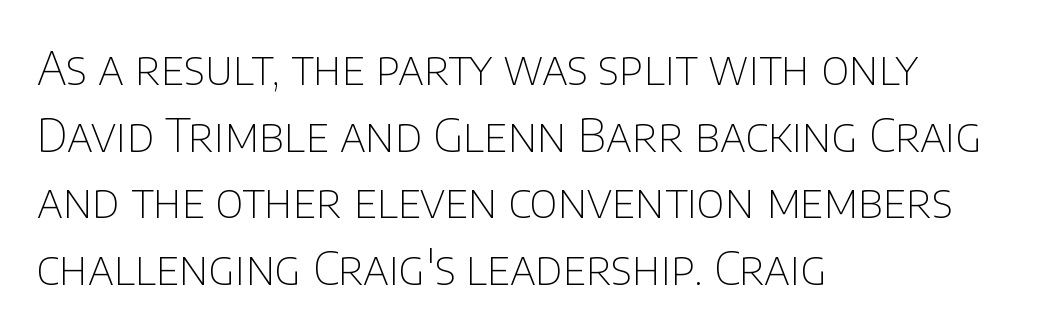
Q: Is the text bold? A: No.
Q: Is the text italic (slanted)? A: No, it is upright.
Q: Is the typeface a serif or a sans-serif typeface? A: Sans-serif.
Q: Is the text underlined? A: No.
Q: How is the paragraph aligned? A: Left-aligned.
Q: Is the spacing between letters normal or unusually wide? A: Normal.
Q: Is the spacing between lines tight, normal or loose? A: Normal.
Q: Width (condensed, normal, or wide)? A: Normal.
Q: Stroke contrast? A: Low.
Q: x-height? A: Large.
Q: Monospaced? A: No.
